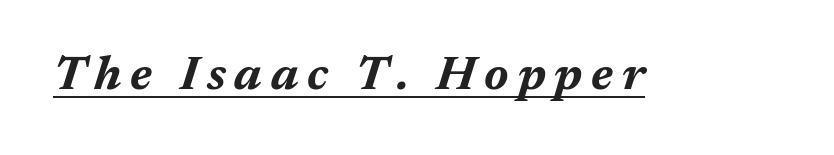
{"italic": "yes", "lean": "right", "slant_degrees": 17, "bold": "yes", "weight": "bold", "width": "normal", "stroke_contrast": "medium", "x_height": "medium", "monospaced": "no", "underline": "yes", "glyph_px": 48}
